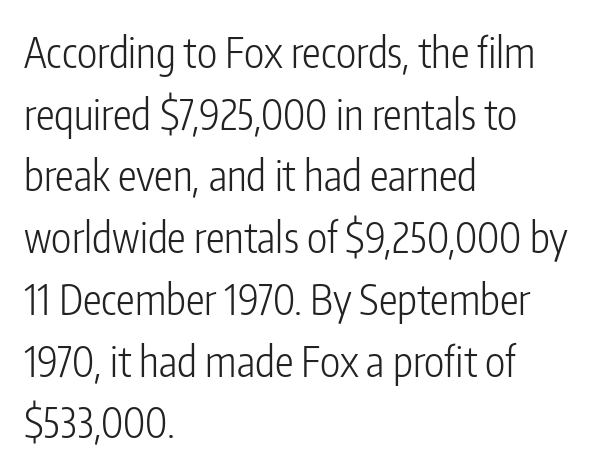
Quick note: underline off. The face used here is proportionally spaced, like ordinary book or web type. The horizontal fit of the characters is conventional and even. Whoever set this chose a conventional vertical rhythm. Stems and bowls with no extra thickness — not bold.
